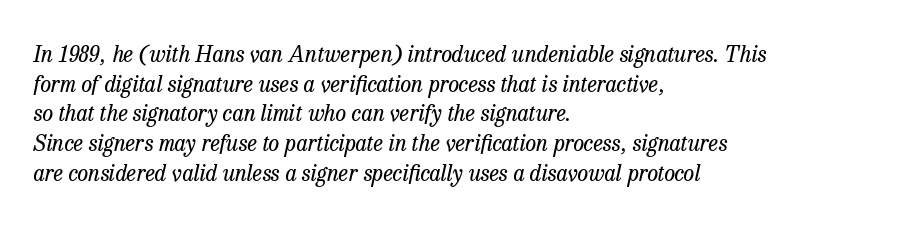
Quick note: underline off. The space between consecutive lines is moderate. The ragged edge is on the right, which tells us the setting is flush left. Nobody touched the tracking dial on this one.
